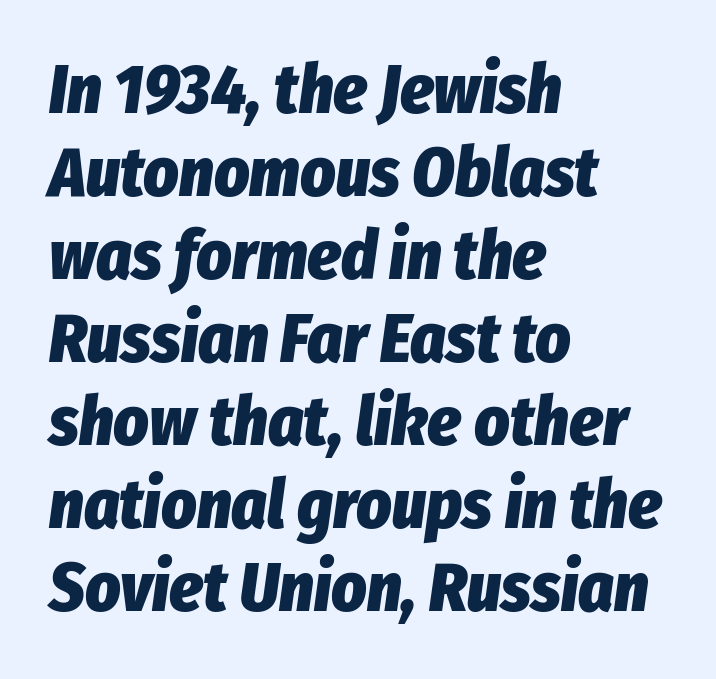
The image shows 68 px heavy, condensed type, italic (leaning right); set left-aligned, line spacing 1.22x, normal letter spacing, not underlined; low stroke contrast and a medium x-height.
